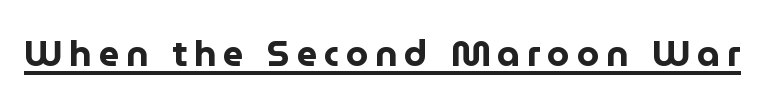
No feet cap the strokes, marking this as sans-serif type. The string is rendered with underlining switched on. On the weight axis this lands at bold, roughly 700. Each letter keeps its own natural width here, so spacing adapts to shape.
